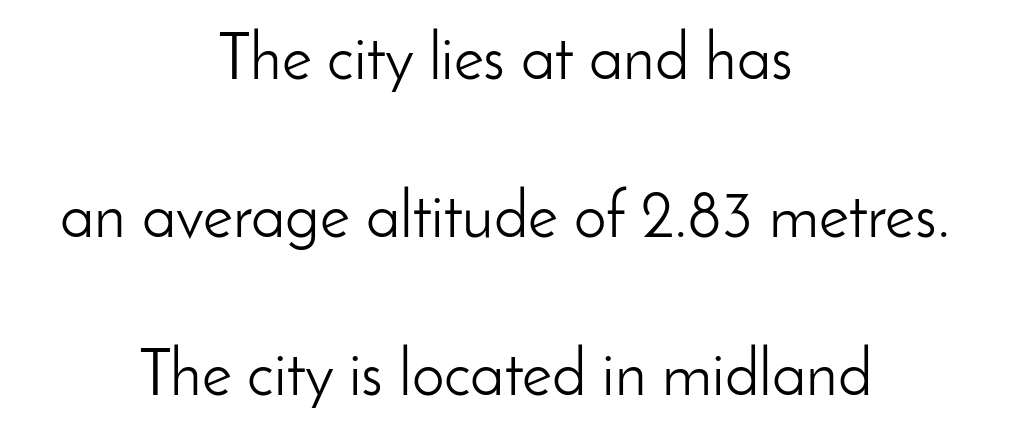
The image shows 65 px light sans-serif type, upright; set centered, loose line spacing (2.43x), normal letter spacing, not underlined; low stroke contrast and a small x-height.
